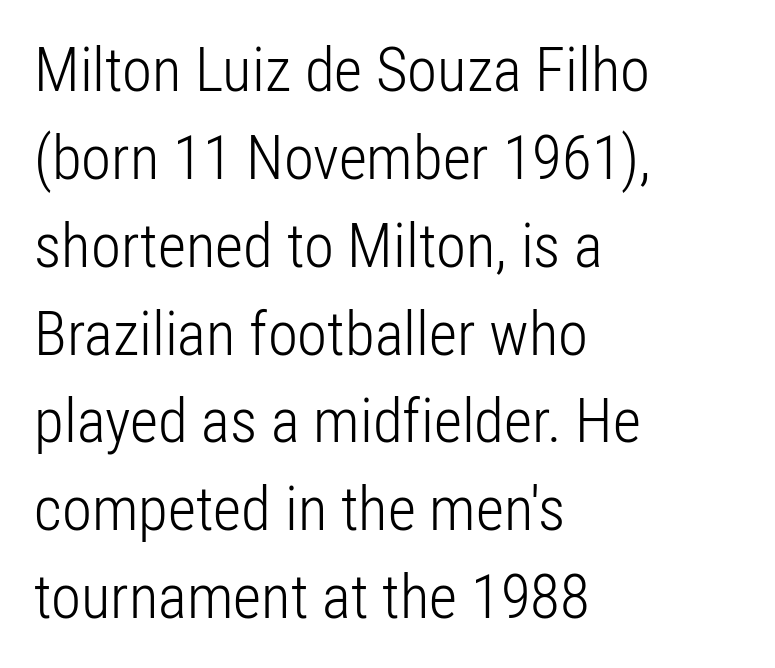
{"serif": "no", "italic": "no", "bold": "no", "weight": "light", "width": "condensed", "stroke_contrast": "low", "x_height": "medium", "monospaced": "no", "underline": "no", "align": "left", "line_spacing": "normal", "line_spacing_ratio": 1.44, "letter_spacing": "normal", "letter_spacing_em": 0.0, "glyph_px": 61}
